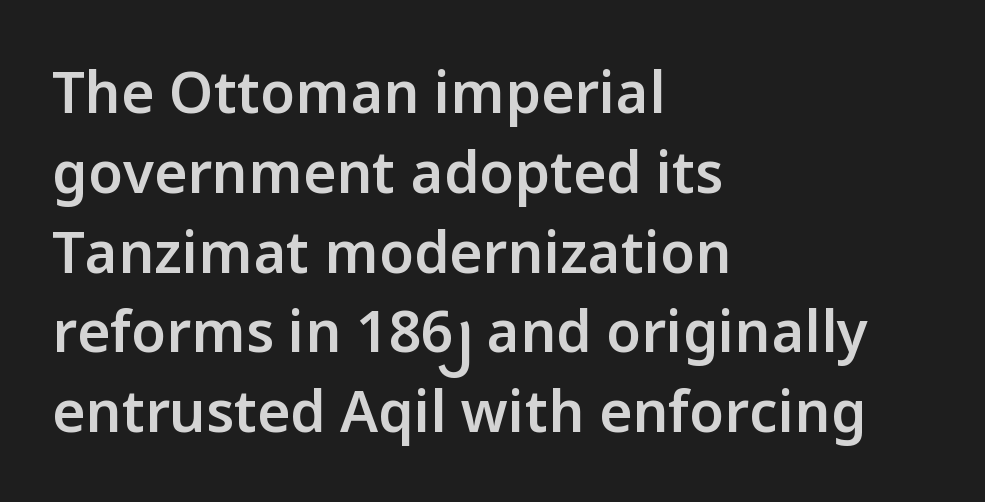
The image shows 57 px semibold sans-serif type, upright; set left-aligned, normal line spacing (1.4x), normal letter spacing, not underlined; low stroke contrast and a medium x-height.
